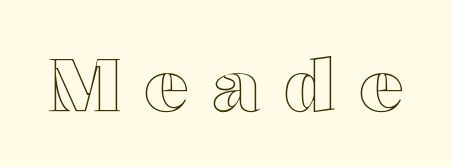
{"italic": "no", "width": "wide", "x_height": "medium", "monospaced": "no", "underline": "no", "letter_spacing": "wide", "letter_spacing_em": 0.32, "glyph_px": 74}
